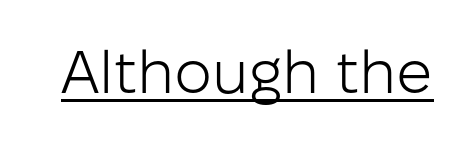
{"serif": "no", "italic": "no", "bold": "no", "weight": "light", "width": "normal", "stroke_contrast": "low", "x_height": "medium", "monospaced": "no", "underline": "yes", "letter_spacing": "normal", "letter_spacing_em": 0.0, "glyph_px": 60}
